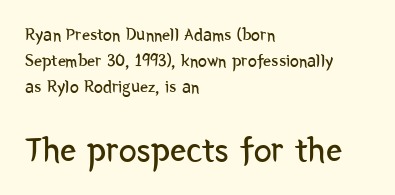
Is the lower block the larger one? Yes — the lower block carries the bigger type. The words here are not underlined. Standard letterfit; no display-style spreading of the glyphs. Spacing verdict: proportional, widths tailored to each character. It's the straight-up-and-down kind of type. Is this a sans? Yes — the strokes have no serifs.
